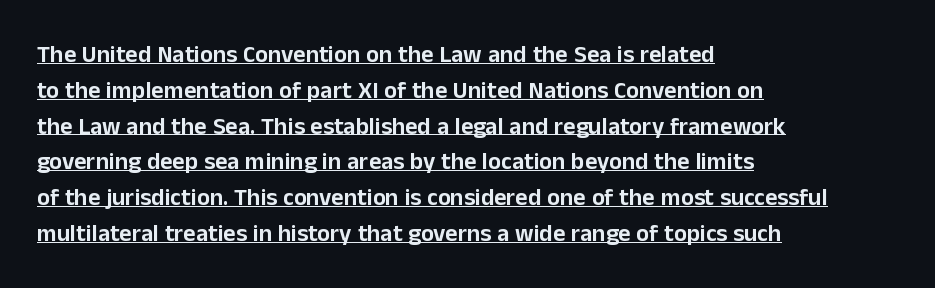
Does the copy run flush right? No — it runs flush left. Default kerning and tracking; the words read as compact shapes. The typography opts for an upright posture over an oblique one. The rows are spaced the way most documents space them.
